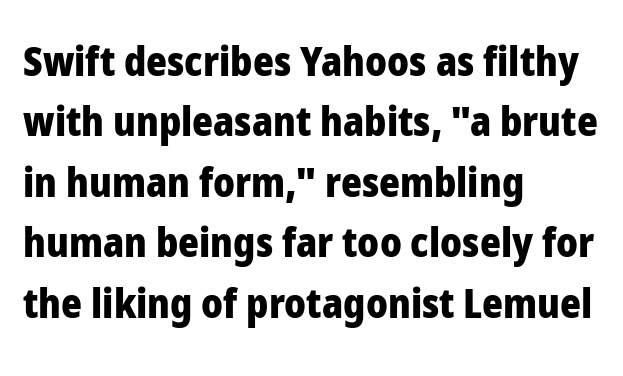
Q: Is the text bold? A: Yes.
Q: Is the text italic (slanted)? A: No, it is upright.
Q: Is the typeface a serif or a sans-serif typeface? A: Sans-serif.
Q: Is the text underlined? A: No.
Q: How is the paragraph aligned? A: Left-aligned.
Q: Is the spacing between letters normal or unusually wide? A: Normal.
Q: Is the spacing between lines tight, normal or loose? A: Normal.
Q: Width (condensed, normal, or wide)? A: Normal.
Q: Stroke contrast? A: Low.
Q: x-height? A: Medium.
Q: Monospaced? A: No.
